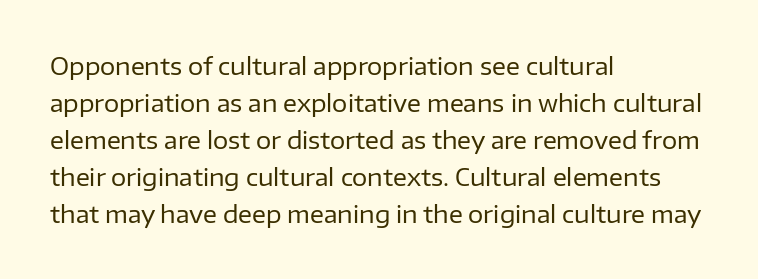
Vertical strokes here are truly vertical. Every row of glyphs begins at an identical x-position on the left. Between one letter and the next there's only the usual sliver of space. Only glyphs here, with clear space below each row.
